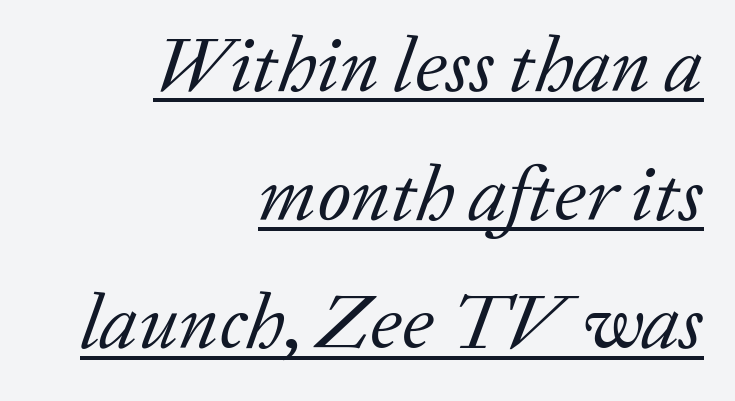
{"serif": "yes", "italic": "yes", "lean": "right", "slant_degrees": 20, "bold": "no", "weight": "regular", "width": "normal", "stroke_contrast": "low", "x_height": "medium", "monospaced": "no", "underline": "yes", "align": "right", "line_spacing": "normal", "line_spacing_ratio": 1.65, "letter_spacing": "normal", "letter_spacing_em": 0.0, "glyph_px": 78}
